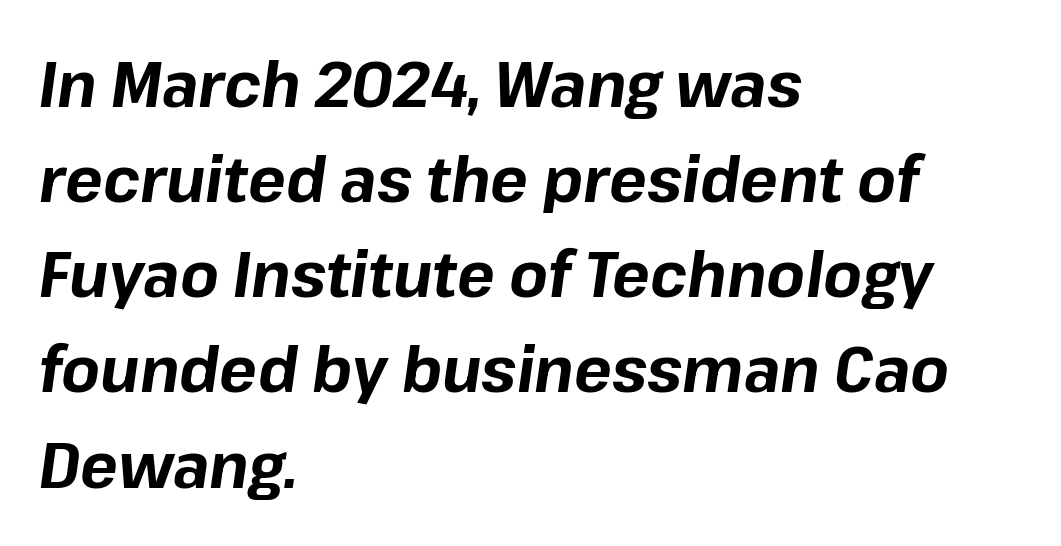
Spacing verdict: proportional, widths tailored to each character. Notice how the stems are inclined rather than vertical — that's the hallmark of italics. The letters sit at their default tracking, neither squeezed nor spread. A typesetter would call this leading conventional body-copy spacing.
